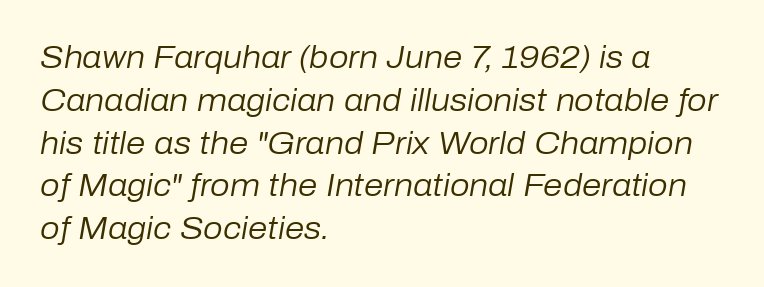
{"italic": "yes", "lean": "right", "slant_degrees": 10, "bold": "no", "weight": "regular", "width": "normal", "stroke_contrast": "low", "x_height": "medium", "monospaced": "no", "underline": "no", "align": "left", "line_spacing": "normal", "line_spacing_ratio": 1.38, "letter_spacing": "normal", "letter_spacing_em": 0.0, "glyph_px": 31}
